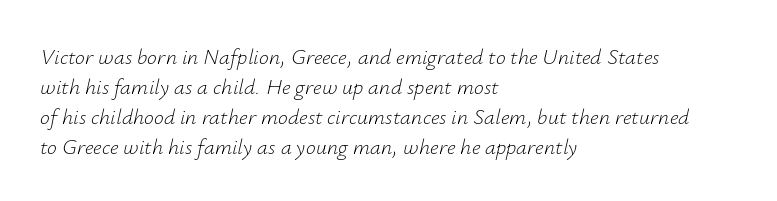
The image shows 22 px text type, italic (leaning right); set left-aligned, normal line spacing (1.36x), normal letter spacing, not underlined.
